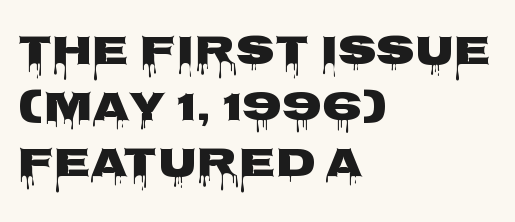
Q: Is the text italic (slanted)? A: No, it is upright.
Q: Is the typeface a serif or a sans-serif typeface? A: Sans-serif.
Q: Is the text underlined? A: No.
Q: How is the paragraph aligned? A: Left-aligned.
Q: Is the spacing between letters normal or unusually wide? A: Normal.
Q: Is the spacing between lines tight, normal or loose? A: Normal.
Q: Width (condensed, normal, or wide)? A: Wide.
Q: Stroke contrast? A: Low.
Q: x-height? A: Large.
Q: Monospaced? A: No.
